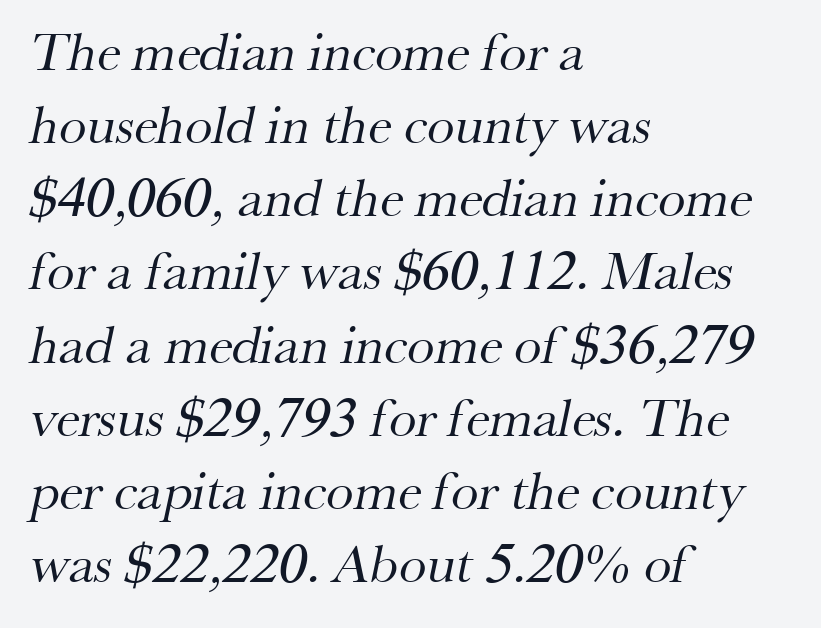
Q: Is the text bold? A: No.
Q: Is the typeface a serif or a sans-serif typeface? A: Serif.
Q: Is the text underlined? A: No.
Q: How is the paragraph aligned? A: Left-aligned.
Q: Is the spacing between letters normal or unusually wide? A: Normal.
Q: Is the spacing between lines tight, normal or loose? A: Normal.
Q: Width (condensed, normal, or wide)? A: Normal.
Q: Stroke contrast? A: Medium.
Q: x-height? A: Small.
Q: Monospaced? A: No.
